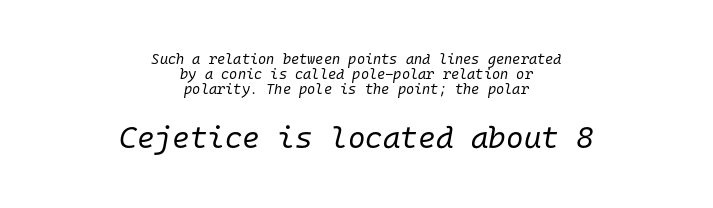
Q: Is the text bold? A: No.
Q: Is the text italic (slanted)? A: Yes, it leans right by about 10 degrees.
Q: Is the text underlined? A: No.
Q: How is the paragraph aligned? A: Centered.
Q: Is the spacing between letters normal or unusually wide? A: Normal.
Q: Is the spacing between lines tight, normal or loose? A: Tight.
Q: Which block of text is set in a larger size, the first (top) or the second (bottom)? A: The second (bottom) one.
Q: Width (condensed, normal, or wide)? A: Normal.
Q: Stroke contrast? A: Low.
Q: x-height? A: Medium.
Q: Monospaced? A: Yes.
